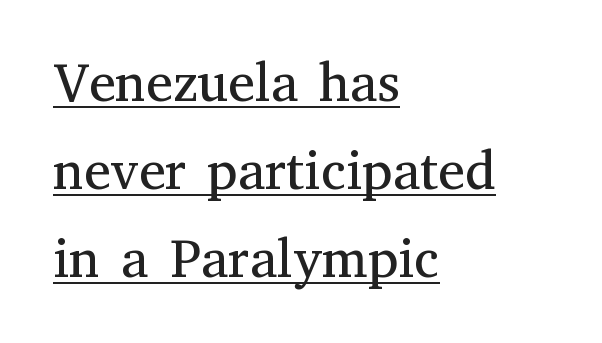
Q: Is the text bold? A: No.
Q: Is the text italic (slanted)? A: No, it is upright.
Q: Is the typeface a serif or a sans-serif typeface? A: Serif.
Q: Is the text underlined? A: Yes.
Q: How is the paragraph aligned? A: Left-aligned.
Q: Is the spacing between letters normal or unusually wide? A: Normal.
Q: Is the spacing between lines tight, normal or loose? A: Normal.
Q: Width (condensed, normal, or wide)? A: Normal.
Q: Stroke contrast? A: Medium.
Q: x-height? A: Medium.
Q: Monospaced? A: No.
